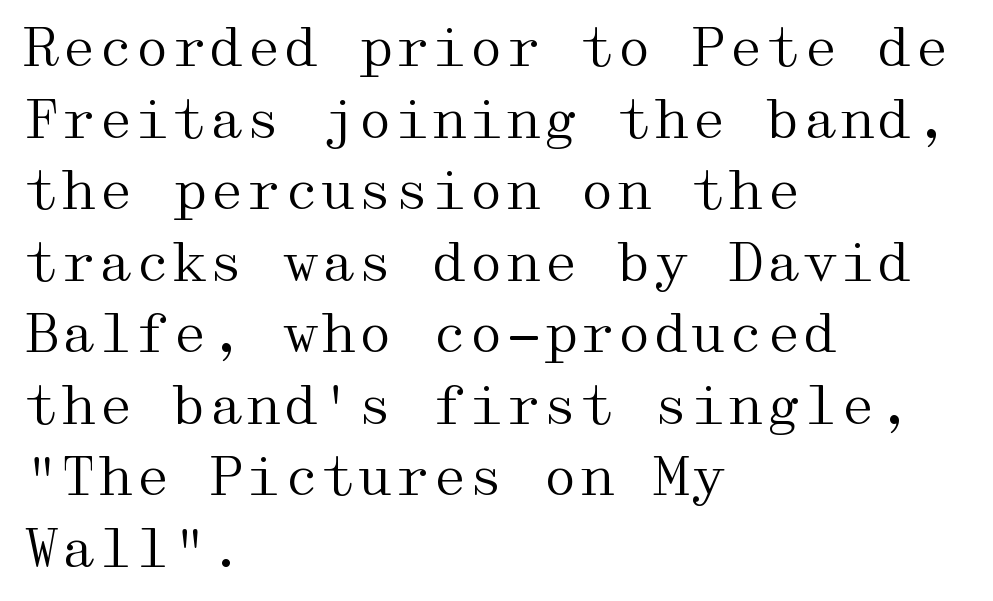
The image shows 53 px regular-weight, wide serif type, upright; set left-aligned, normal line spacing (1.35x), normal letter spacing, not underlined; medium stroke contrast and a medium x-height.
